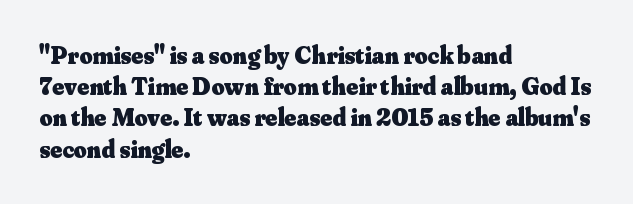
Q: Is the text bold? A: Yes.
Q: Is the text italic (slanted)? A: No, it is upright.
Q: Is the text underlined? A: No.
Q: How is the paragraph aligned? A: Left-aligned.
Q: Is the spacing between letters normal or unusually wide? A: Normal.
Q: Is the spacing between lines tight, normal or loose? A: Normal.
